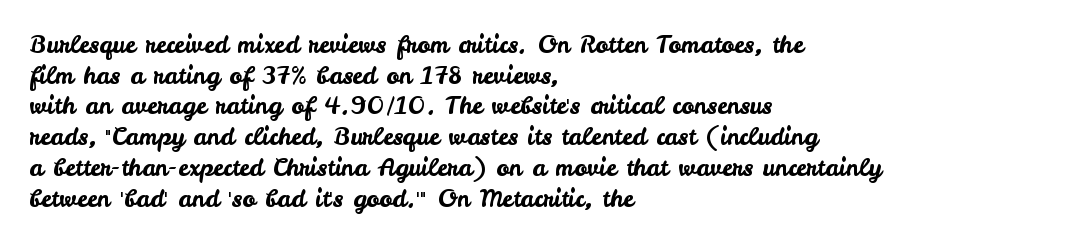
{"underline": "no", "align": "left", "line_spacing": "normal", "line_spacing_ratio": 1.28, "letter_spacing": "normal", "letter_spacing_em": 0.0, "glyph_px": 24}
